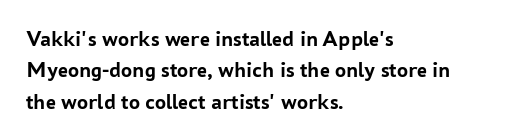
{"italic": "no", "bold": "yes", "underline": "no", "align": "left", "line_spacing": "normal", "line_spacing_ratio": 1.43, "letter_spacing": "normal", "letter_spacing_em": 0.0, "glyph_px": 22}
